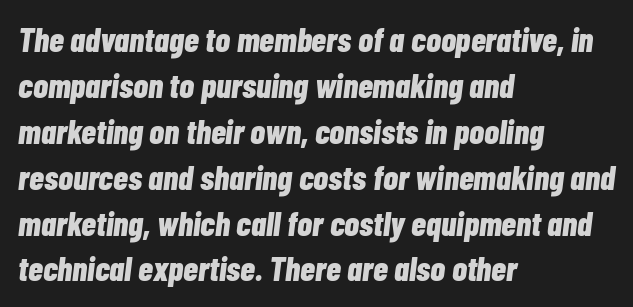
The image shows 34 px bold, condensed type, italic (leaning right); set left-aligned, normal line spacing (1.35x), normal letter spacing, not underlined; low stroke contrast and a medium x-height.
